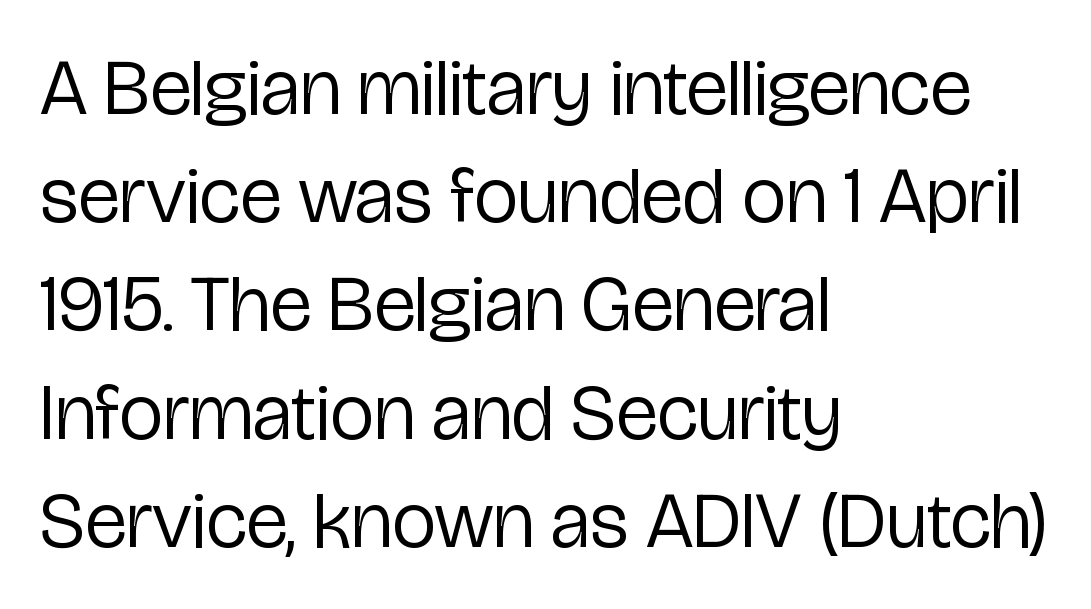
{"serif": "no", "italic": "no", "bold": "no", "weight": "regular", "width": "condensed", "stroke_contrast": "low", "x_height": "medium", "monospaced": "no", "underline": "no", "align": "left", "line_spacing": "normal", "line_spacing_ratio": 1.37, "letter_spacing": "normal", "letter_spacing_em": 0.0, "glyph_px": 79}
